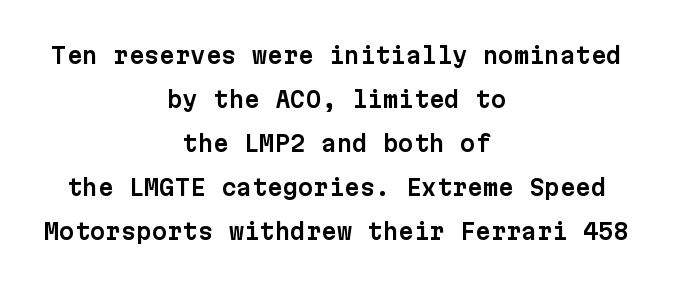
A typesetter would mark this as roman, not italic. Beneath every word, the page is bare. In CSS terms this would be text-align: center. The vertical gap from one line to the next is large.
